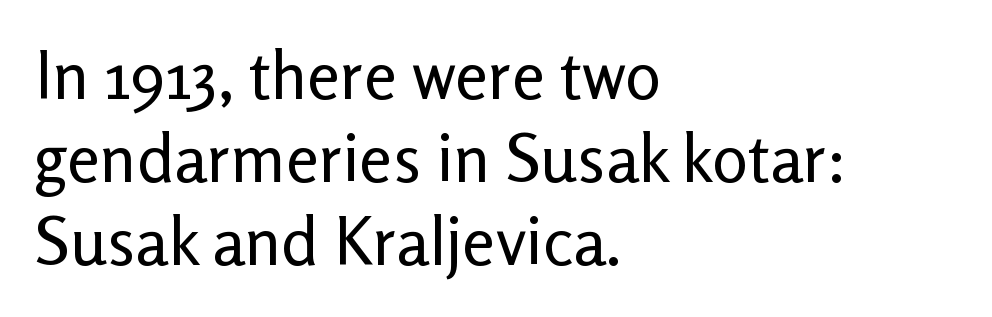
{"serif": "no", "italic": "no", "bold": "no", "weight": "regular", "width": "normal", "stroke_contrast": "low", "x_height": "medium", "monospaced": "no", "underline": "no", "align": "left", "line_spacing_ratio": 1.24, "letter_spacing": "normal", "letter_spacing_em": 0.0, "glyph_px": 67}
